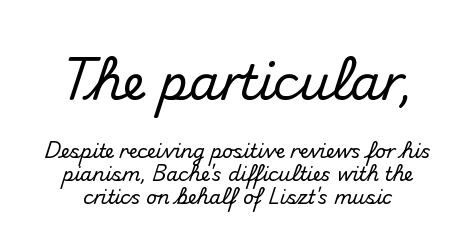
{"serif": "no", "width": "normal", "stroke_contrast": "medium", "x_height": "small", "monospaced": "no", "underline": "no", "line_spacing_ratio": 1.21, "letter_spacing": "normal", "letter_spacing_em": 0.0, "larger_block": "first", "size_ratio": 2.53, "glyph_px": 48}
